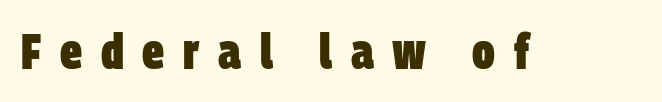
Q: Is the text bold? A: Yes.
Q: Is the typeface a serif or a sans-serif typeface? A: Sans-serif.
Q: Is the text underlined? A: No.
Q: Is the spacing between letters normal or unusually wide? A: Unusually wide.
Q: Width (condensed, normal, or wide)? A: Condensed.
Q: Stroke contrast? A: Low.
Q: x-height? A: Large.
Q: Monospaced? A: No.
